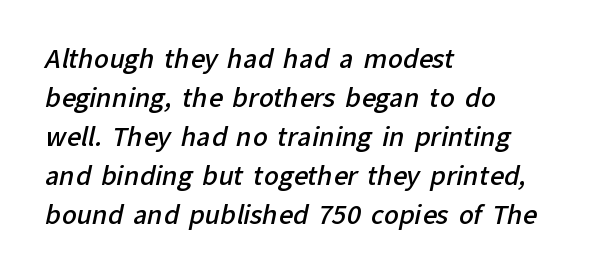
{"bold": "semi", "underline": "no", "align": "left", "line_spacing": "normal", "line_spacing_ratio": 1.56, "letter_spacing": "normal", "letter_spacing_em": 0.0, "glyph_px": 25}
